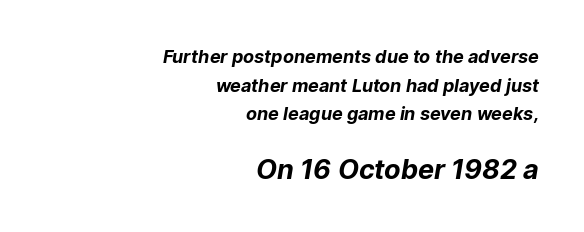
The image shows 27 px bold type; set right-aligned, normal line spacing (1.59x), normal letter spacing, not underlined; the second (bottom) block is 1.5x larger.
